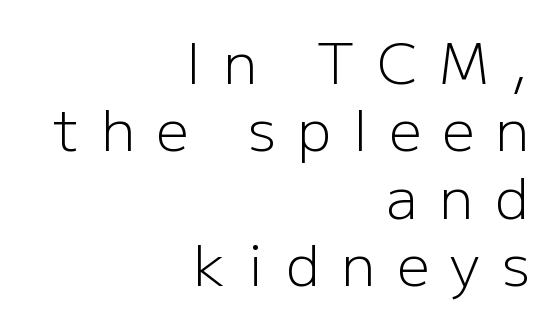
The image shows 57 px light sans-serif type, upright; set right-aligned, line spacing 1.18x, unusually wide letter spacing (+0.38 em), not underlined; low stroke contrast and a medium x-height.
